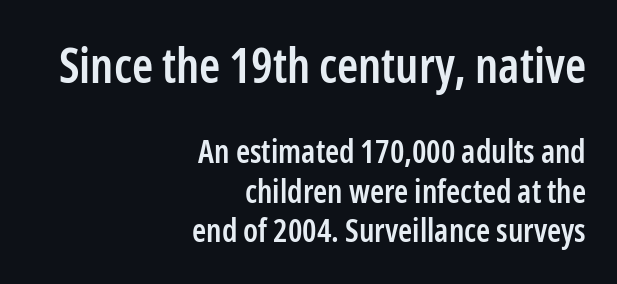
{"serif": "no", "italic": "no", "bold": "semi", "weight": "semibold", "width": "condensed", "stroke_contrast": "low", "x_height": "medium", "monospaced": "no", "underline": "no", "align": "right", "line_spacing_ratio": 1.23, "letter_spacing": "normal", "letter_spacing_em": 0.0, "larger_block": "first", "size_ratio": 1.5, "glyph_px": 48}
